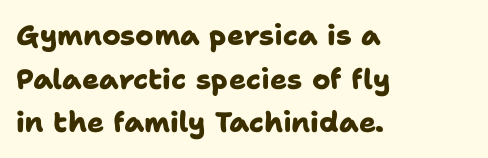
Default kerning and tracking; the words read as compact shapes. Varying glyph widths throughout — classic text-font behaviour. Short and long lines alike share a common starting point at left. The glyphs have the mass of a bold cut. Check where the strokes stop: nothing finishes them off — pure sans. The area under the type is left untouched.
